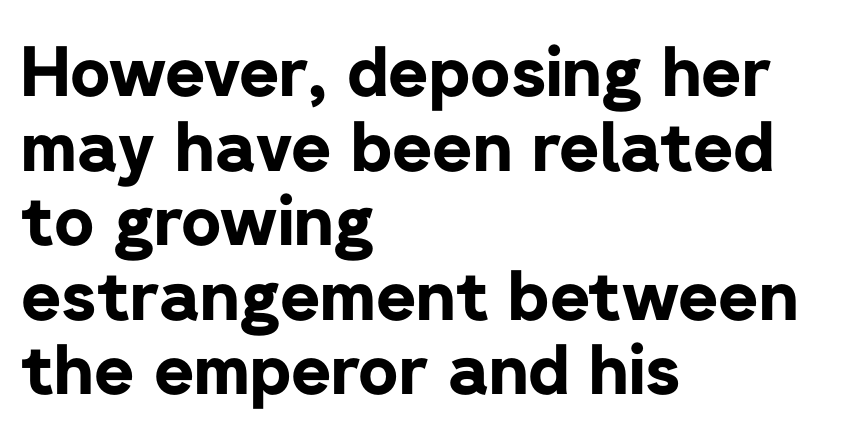
The image shows 69 px bold sans-serif type, upright; set left-aligned, tight line spacing (1.08x), normal letter spacing, not underlined; low stroke contrast and a medium x-height.
